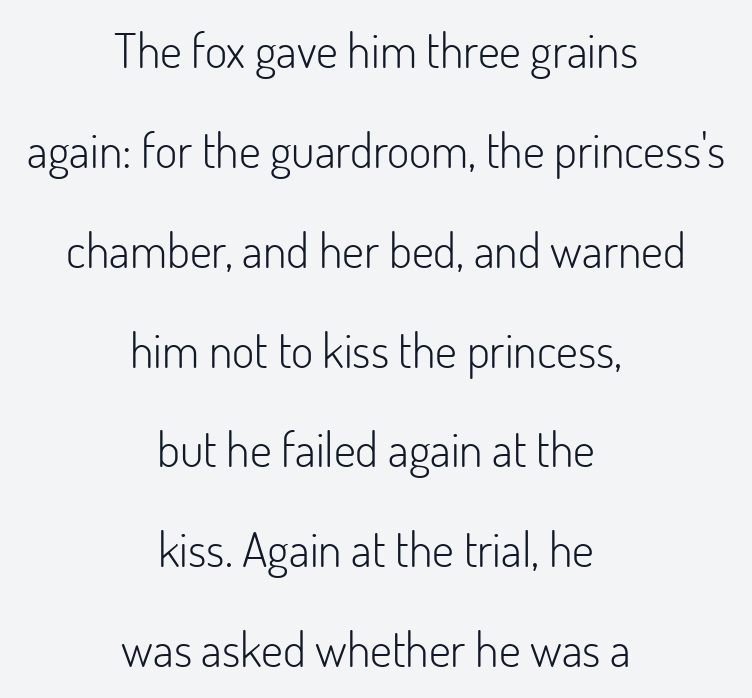
This is roman type, the default non-slanted kind. A great deal of white space separates one row of letters from the next. The letterforms sit at book weight or below. The letters advance in unequal steps, a hallmark of proportional type.
